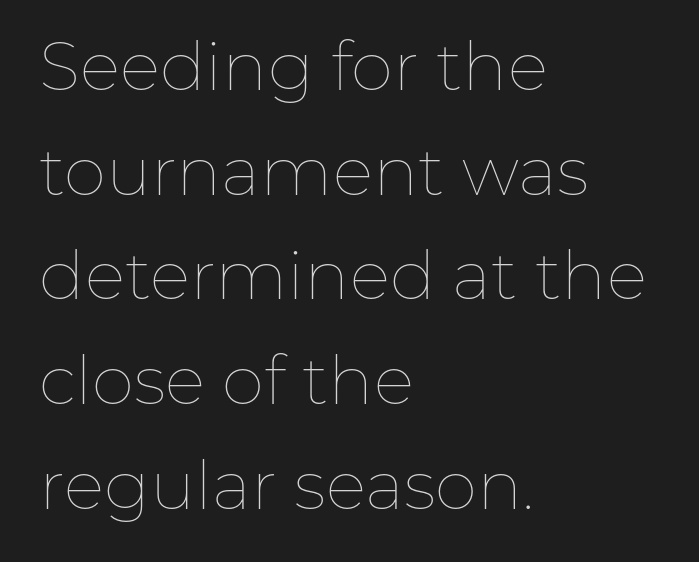
Q: Is the text bold? A: No.
Q: Is the text italic (slanted)? A: No, it is upright.
Q: Is the text underlined? A: No.
Q: How is the paragraph aligned? A: Left-aligned.
Q: Is the spacing between letters normal or unusually wide? A: Normal.
Q: Is the spacing between lines tight, normal or loose? A: Normal.
Q: Width (condensed, normal, or wide)? A: Normal.
Q: Stroke contrast? A: Low.
Q: x-height? A: Medium.
Q: Monospaced? A: No.
